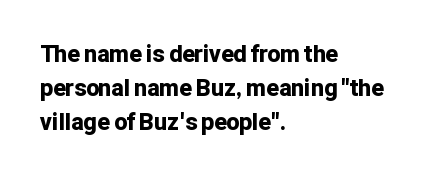
Bold? Absolutely — the strokes are thick and heavy. The setting favours the left margin, as ordinary paragraphs usually do. The font's upright variant was chosen for this text. A bare baseline throughout the passage. Vertical spacing — default.
